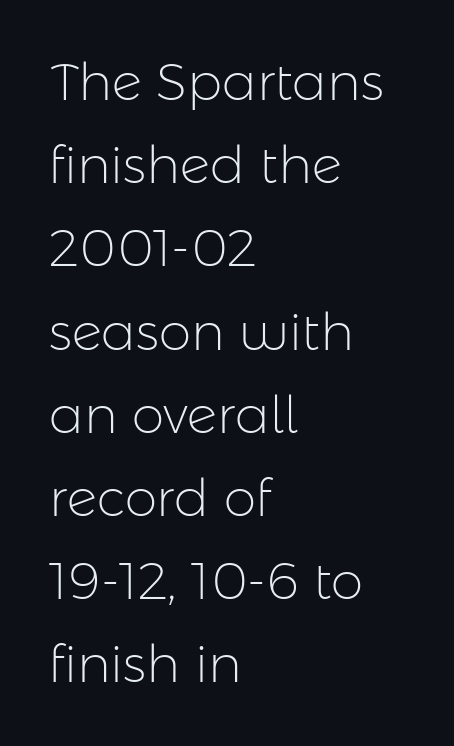
Q: Is the text bold? A: No.
Q: Is the text italic (slanted)? A: No, it is upright.
Q: Is the typeface a serif or a sans-serif typeface? A: Sans-serif.
Q: Is the text underlined? A: No.
Q: How is the paragraph aligned? A: Left-aligned.
Q: Is the spacing between letters normal or unusually wide? A: Normal.
Q: Is the spacing between lines tight, normal or loose? A: Normal.
Q: Width (condensed, normal, or wide)? A: Normal.
Q: Stroke contrast? A: Low.
Q: x-height? A: Medium.
Q: Monospaced? A: No.
